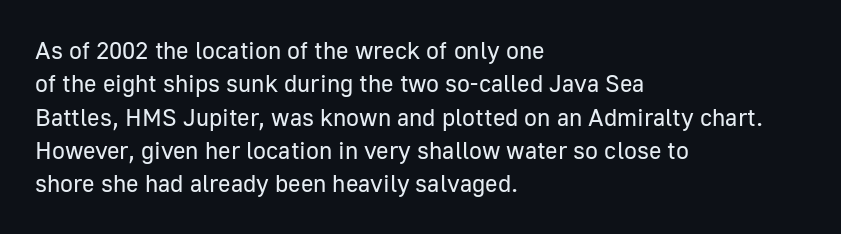
The image shows 24 px text type, upright; set left-aligned, normal line spacing (1.39x), normal letter spacing, not underlined.
